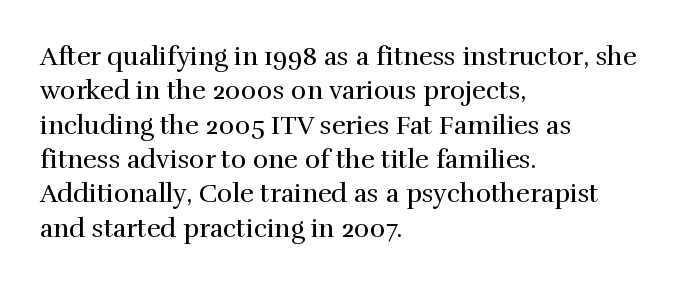
Leftover space on each line is placed entirely after the last word. Notice how the stems are strictly vertical — no italics here. The rendering uses a moderate line-height, typical for paragraphs. Underlining? Definitely not there. A light-to-regular cut is what we see here.
